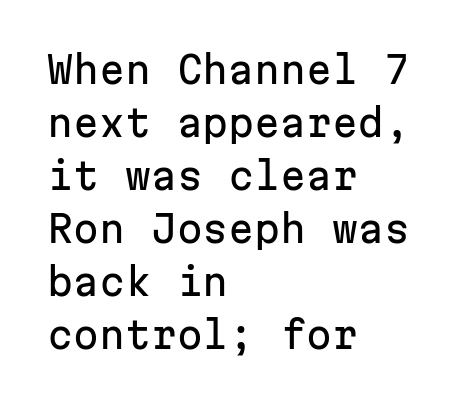
The image shows 37 px sans-serif type, upright, monospaced; set left-aligned, normal line spacing (1.43x), normal letter spacing, not underlined; low stroke contrast and a medium x-height.
